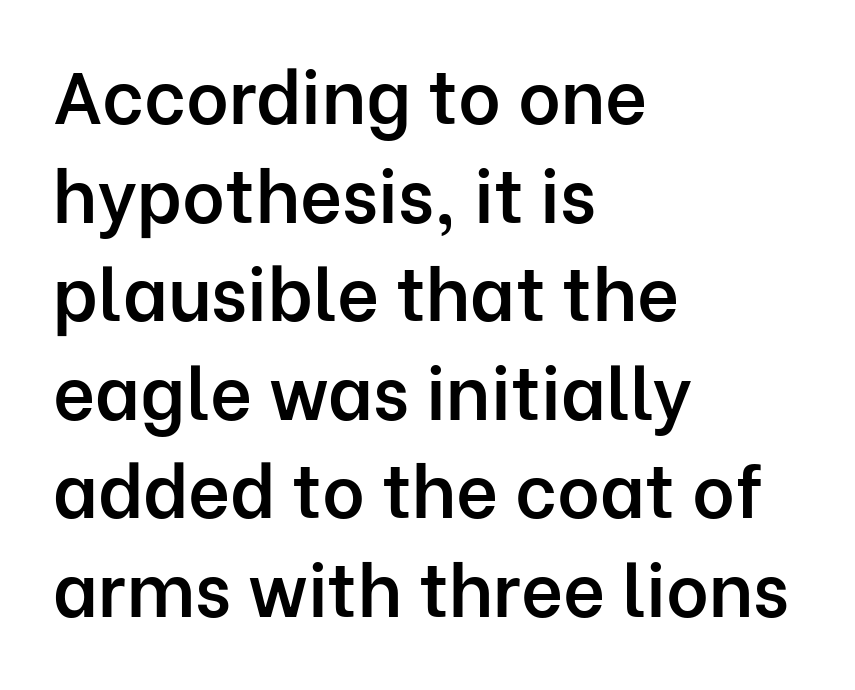
The image shows 73 px semibold sans-serif type, upright; set left-aligned, normal line spacing (1.35x), normal letter spacing, not underlined; low stroke contrast and a medium x-height.
